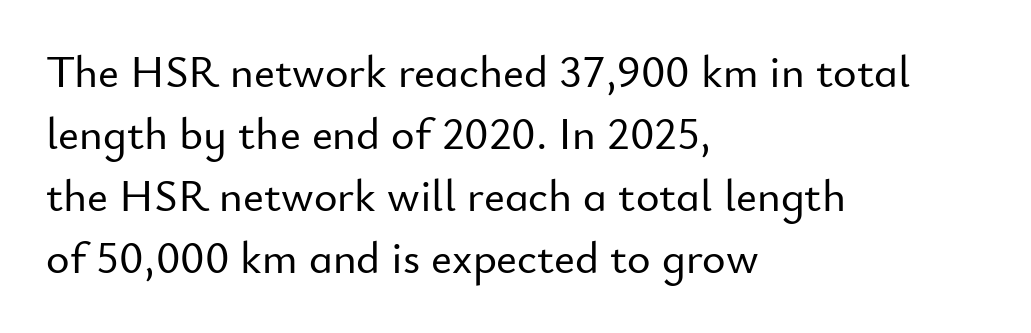
Q: Is the text italic (slanted)? A: No, it is upright.
Q: Is the typeface a serif or a sans-serif typeface? A: Sans-serif.
Q: Is the text underlined? A: No.
Q: How is the paragraph aligned? A: Left-aligned.
Q: Is the spacing between letters normal or unusually wide? A: Normal.
Q: Is the spacing between lines tight, normal or loose? A: Normal.
Q: Width (condensed, normal, or wide)? A: Normal.
Q: Stroke contrast? A: Low.
Q: x-height? A: Small.
Q: Monospaced? A: No.
